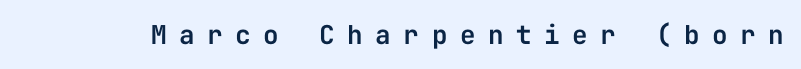
{"italic": "no", "underline": "no", "letter_spacing": "wide", "letter_spacing_em": 0.48, "glyph_px": 26}
